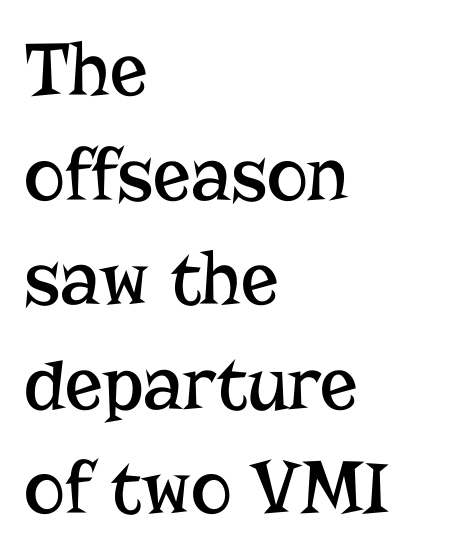
The image shows 78 px regular-weight serif type, upright; set left-aligned, normal line spacing (1.34x), normal letter spacing, not underlined; low stroke contrast and a medium x-height.
